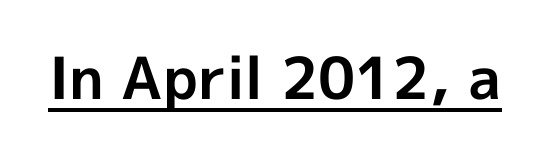
{"serif": "no", "italic": "no", "bold": "yes", "weight": "bold", "width": "normal", "x_height": "medium", "monospaced": "no", "underline": "yes", "letter_spacing": "normal", "letter_spacing_em": 0.0, "glyph_px": 58}
